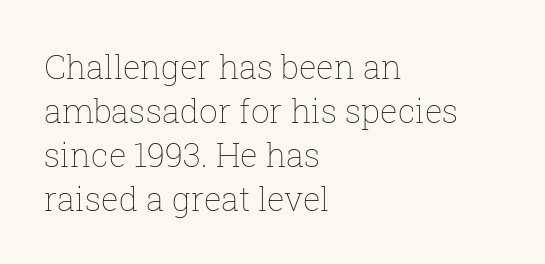
Caption: face not bold, strokes unweighted. Think of a printed novel: that variable character pitch is what you see here. The gap between lines stays unmarked. Casual observation: everything's shoved over to the left. The designer left line spacing at the default. Does the lettering tilt? It doesn't — this is upright.
